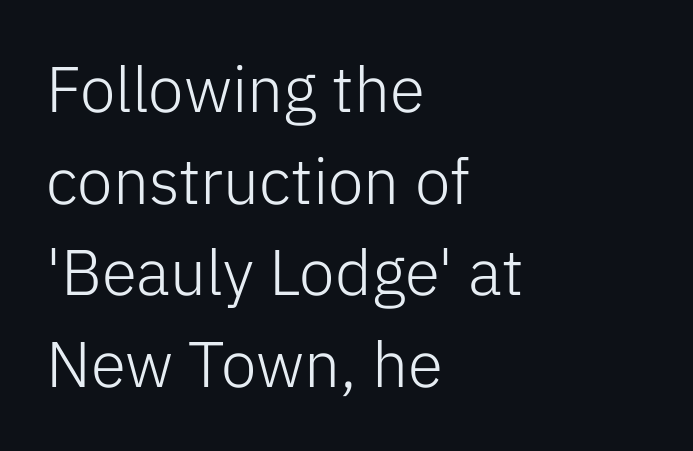
{"serif": "no", "italic": "no", "bold": "no", "weight": "light", "width": "normal", "stroke_contrast": "low", "x_height": "medium", "monospaced": "no", "underline": "no", "align": "left", "line_spacing": "normal", "line_spacing_ratio": 1.43, "letter_spacing": "normal", "letter_spacing_em": 0.0, "glyph_px": 64}
